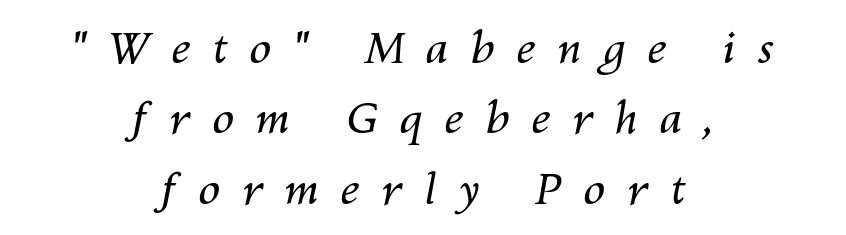
Q: Is the text bold? A: No.
Q: Is the text italic (slanted)? A: Yes, it leans right by about 10 degrees.
Q: Is the text underlined? A: No.
Q: How is the paragraph aligned? A: Centered.
Q: Is the spacing between letters normal or unusually wide? A: Unusually wide.
Q: Is the spacing between lines tight, normal or loose? A: Normal.
Q: Width (condensed, normal, or wide)? A: Normal.
Q: Stroke contrast? A: Medium.
Q: x-height? A: Medium.
Q: Monospaced? A: No.
